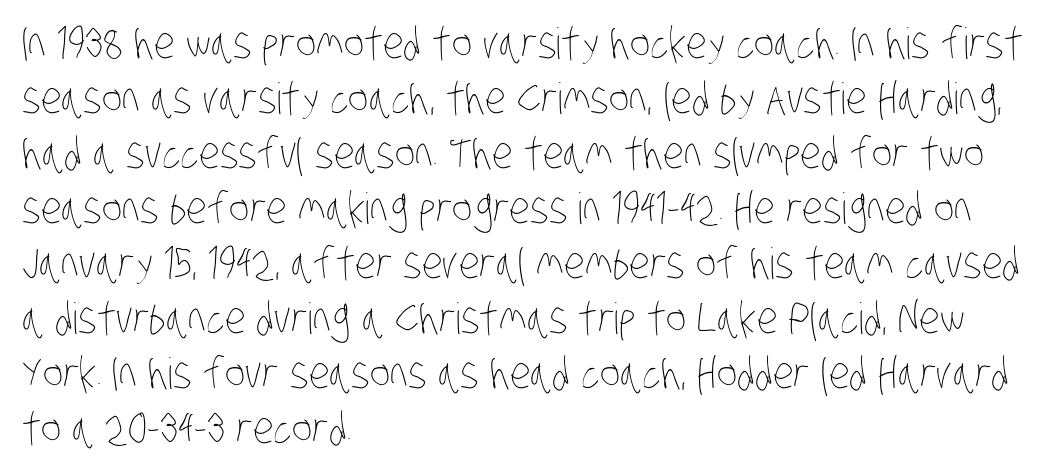
Glance below the letters and you will spot only blank space. Observe the ordinary spacing: letters are neighbours, not strangers. Successive baselines arrive at the customary interval. The paragraph has a hard left edge and a soft right edge.
